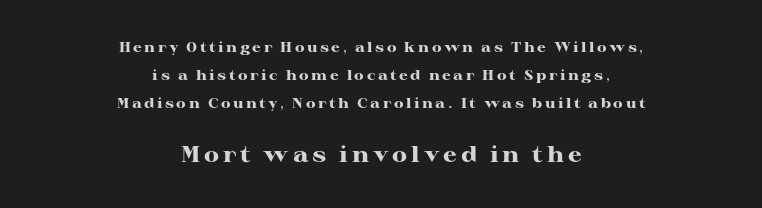
{"italic": "no", "bold": "yes", "underline": "no", "align": "center", "line_spacing": "loose", "line_spacing_ratio": 2.01, "larger_block": "second", "size_ratio": 1.57, "glyph_px": 22}
